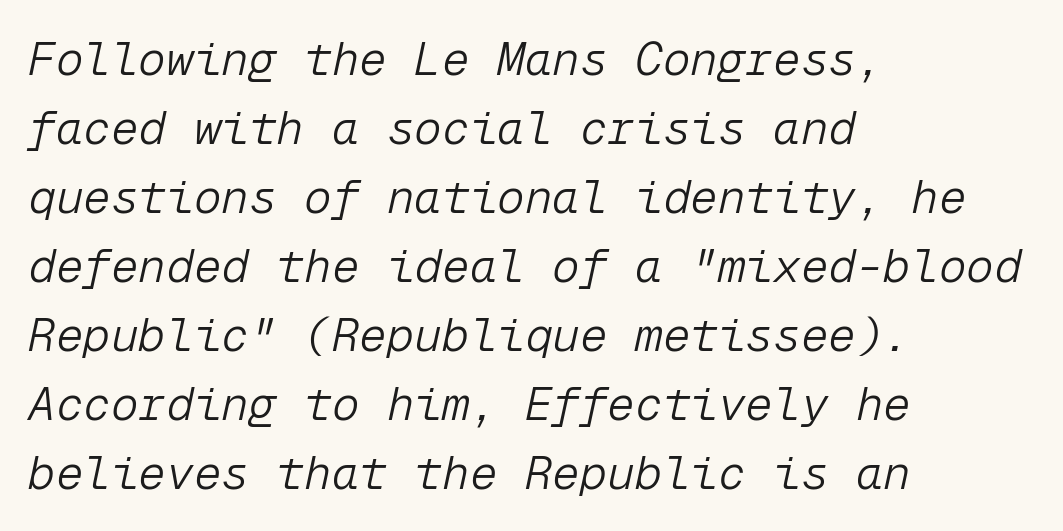
The axis of the letterforms is tilted away from vertical. The string is rendered with underlining switched off. Leading: standard. No extra tracking has been applied to these lines. These glyphs show unthickened strokes, regular width or finer. Leftover space on each line is placed entirely after the last word.
